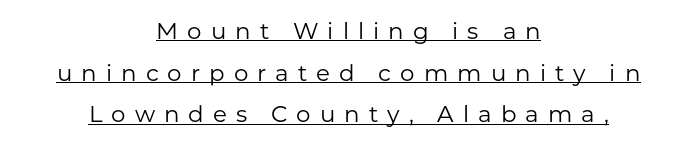
The image shows 23 px text type, upright; set centered, line spacing 1.81x, unusually wide letter spacing (+0.39 em), underlined.
